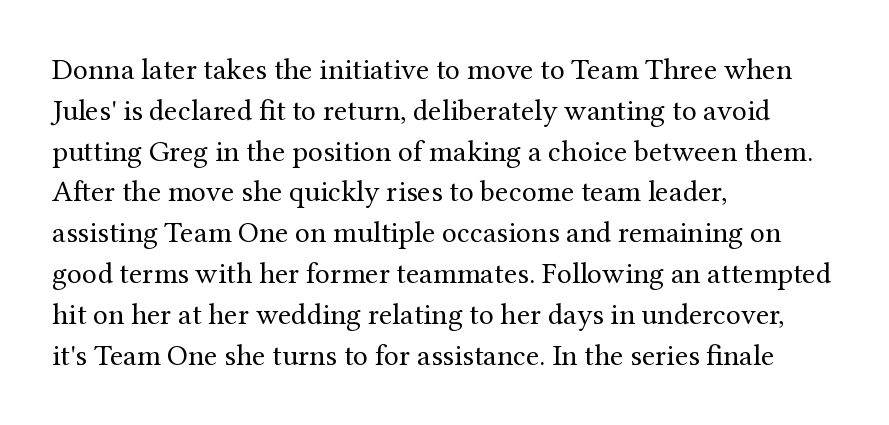
Q: Is the text bold? A: No.
Q: Is the text italic (slanted)? A: No, it is upright.
Q: Is the typeface a serif or a sans-serif typeface? A: Serif.
Q: Is the text underlined? A: No.
Q: How is the paragraph aligned? A: Left-aligned.
Q: Is the spacing between letters normal or unusually wide? A: Normal.
Q: Is the spacing between lines tight, normal or loose? A: Normal.
Q: Width (condensed, normal, or wide)? A: Normal.
Q: Stroke contrast? A: Medium.
Q: x-height? A: Medium.
Q: Monospaced? A: No.
